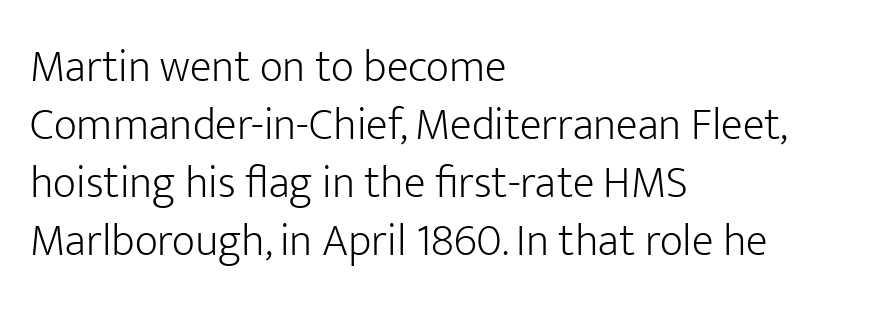
Upright lettering throughout. The face used here is a sans, in the tradition of grotesques and geometrics. A classic flush-left, rag-right setting is used for this passage. Heft: none added — not bold. The foot of each line stays bare and open. Character widths vary here, with narrow letters taking less room than wide ones.
